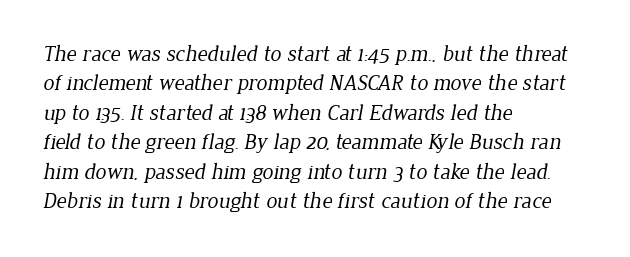
The rendering uses a moderate line-height, typical for paragraphs. Nothing heavy about these letters — not bold at all. In CSS terms this would be text-align: left. No extra tracking has been applied to these lines.
